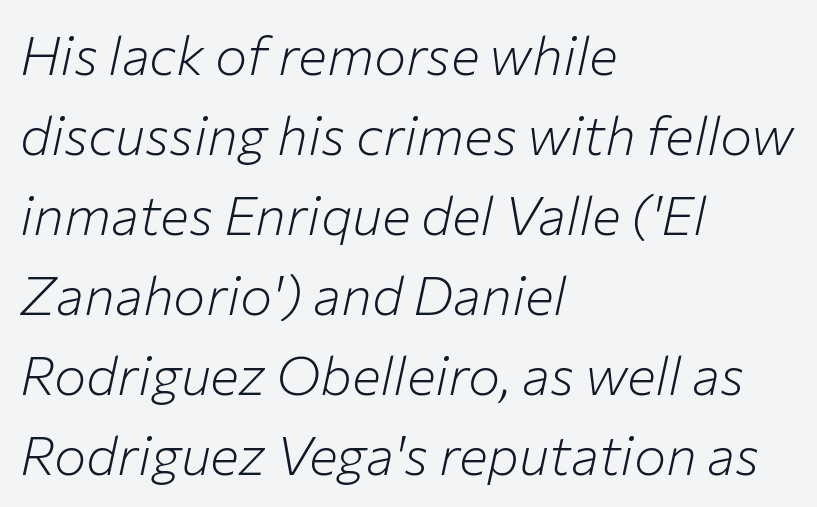
Q: Is the text bold? A: No.
Q: Is the text italic (slanted)? A: Yes, it leans right by about 12 degrees.
Q: Is the text underlined? A: No.
Q: How is the paragraph aligned? A: Left-aligned.
Q: Is the spacing between letters normal or unusually wide? A: Normal.
Q: Is the spacing between lines tight, normal or loose? A: Normal.
Q: Width (condensed, normal, or wide)? A: Normal.
Q: Stroke contrast? A: Low.
Q: x-height? A: Medium.
Q: Monospaced? A: No.
